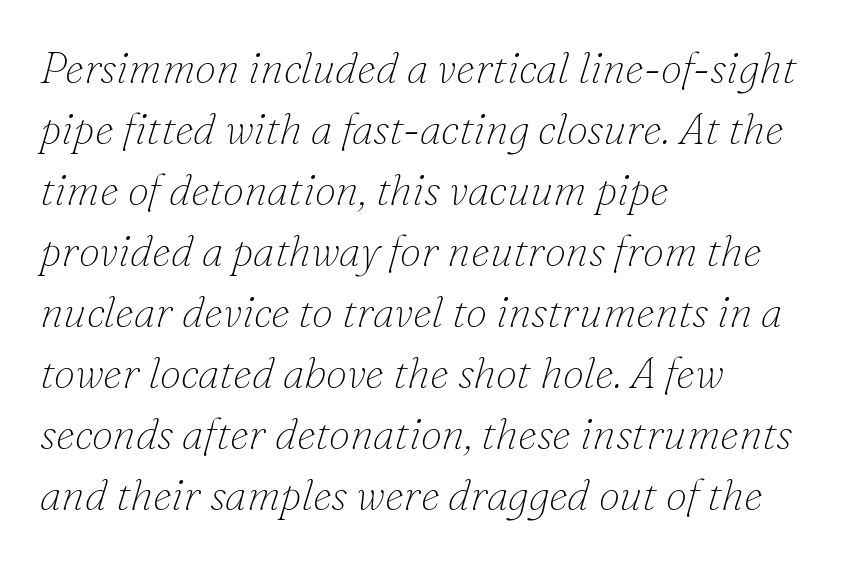
A light-to-regular cut is what we see here. Letterform terminals end in serifs throughout the passage. If you drew a ruler down the left edge, every line would touch it. The strip under each line holds only bare page. The passage shown stacks its lines at a standard gap. Glyph-to-glyph distance matches everyday printed text.
